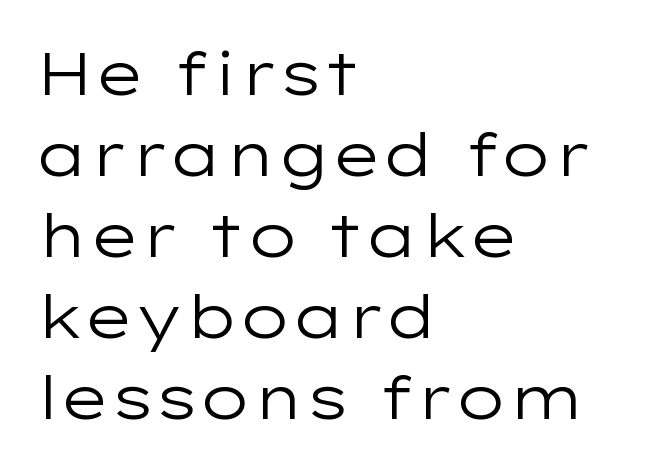
The image shows 60 px regular-weight, wide sans-serif type, upright; set left-aligned, normal line spacing (1.35x), normal letter spacing, not underlined; low stroke contrast and a medium x-height.
